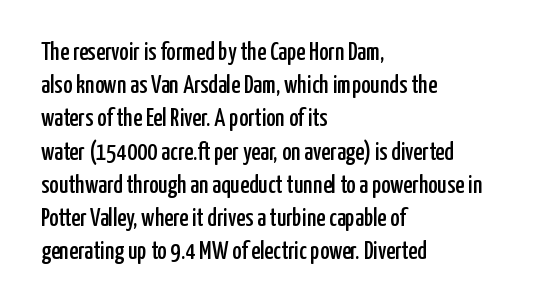
Q: Is the text italic (slanted)? A: No, it is upright.
Q: Is the text underlined? A: No.
Q: How is the paragraph aligned? A: Left-aligned.
Q: Is the spacing between letters normal or unusually wide? A: Normal.
Q: Is the spacing between lines tight, normal or loose? A: Normal.
